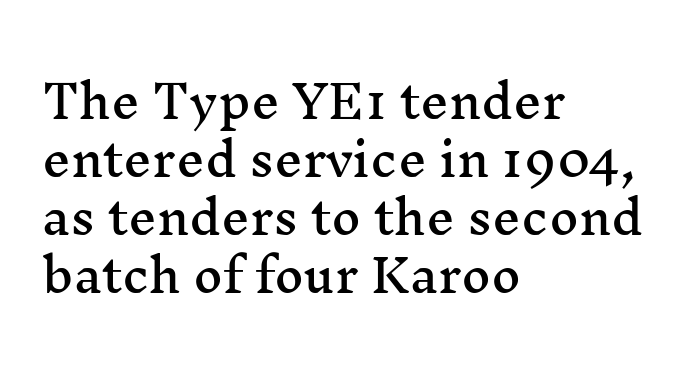
A student would call this left alignment; a typographer would say flush left, rag right. Unlike italic type, these characters show no tilt at all. The face used here is seriffed, in the tradition of book romans. A clean baseline with only descenders dipping below it. Inter-character spacing is left at the font's built-in metrics.
